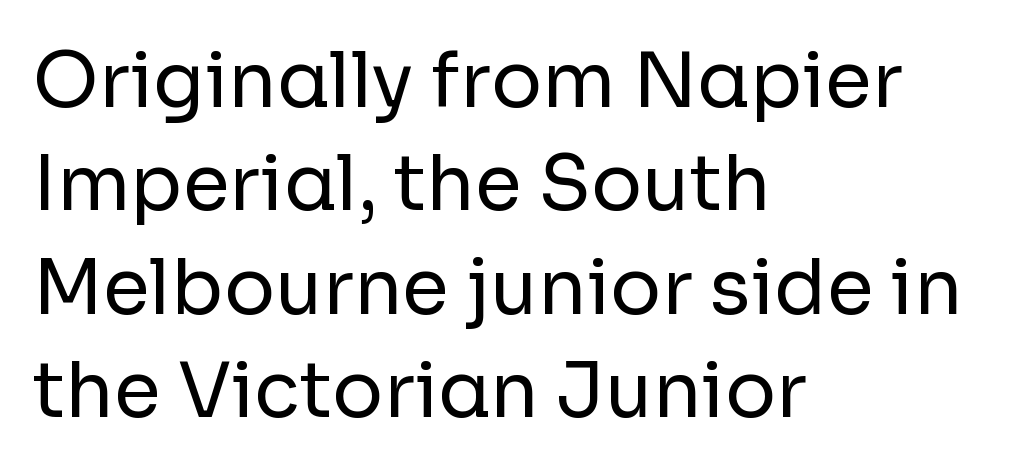
Interline gaps are of average width in this sample. The rendering anchors every line to the left-hand side. Proportional: the letters do not fall into vertical columns. This rendering leaves character spacing at its baseline value. Any mark beneath the type? The region is blank. Stem width sits at or under what a default text font uses.
